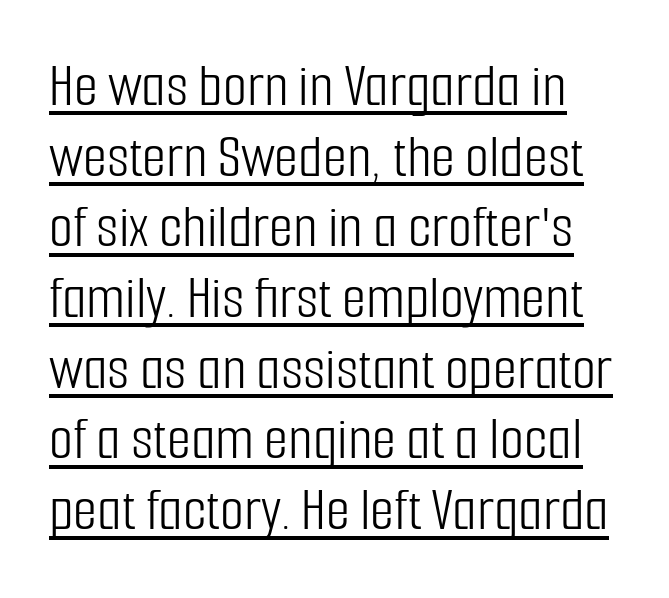
The glyphs in this specimen are sans serif. Like a heading marked for emphasis, these lines bear an underscore. Quick note: interline space is minimal. The passage shown has conventional tracking throughout.
